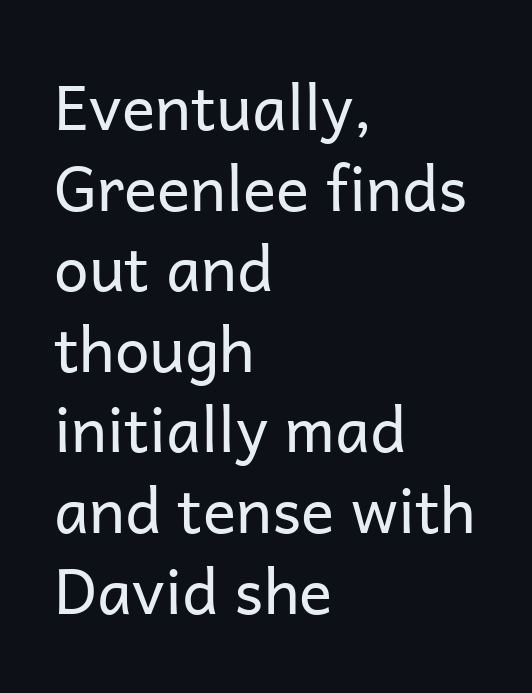
The lines are quadded left. It's the straight-up-and-down kind of type. The text was rendered using a sans face with plain stroke endings. Letters have the restrained weight of plain body copy at most.
